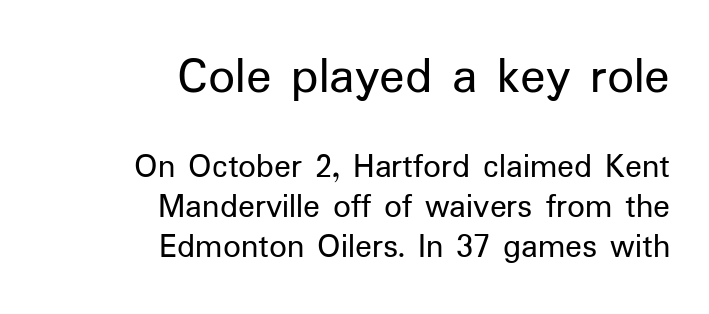
Every character sits straight up, as roman type does. A typesetter would label this face a sans. The letters advance in unequal steps, a hallmark of proportional type. The paragraph shown leans on its right margin. Line spacing here is tight. The letters sit at their default tracking, neither squeezed nor spread.
